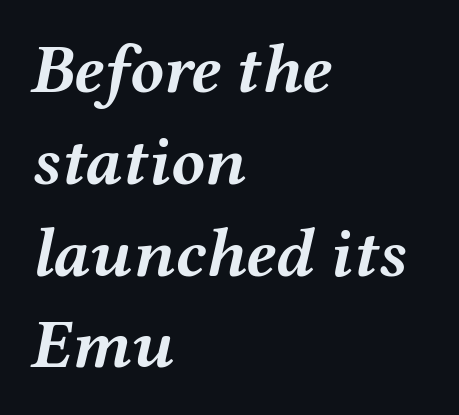
Tall strokes in this sample are angled rather than plumb. Observe the ordinary spacing: letters are neighbours, not strangers. The rendering uses natural spacing where letterforms have individual widths. The strokes are fattened all the way to bold. The vertical gap from one line to the next is medium. The lines in this sample share a left origin and differ only in where they stop.
